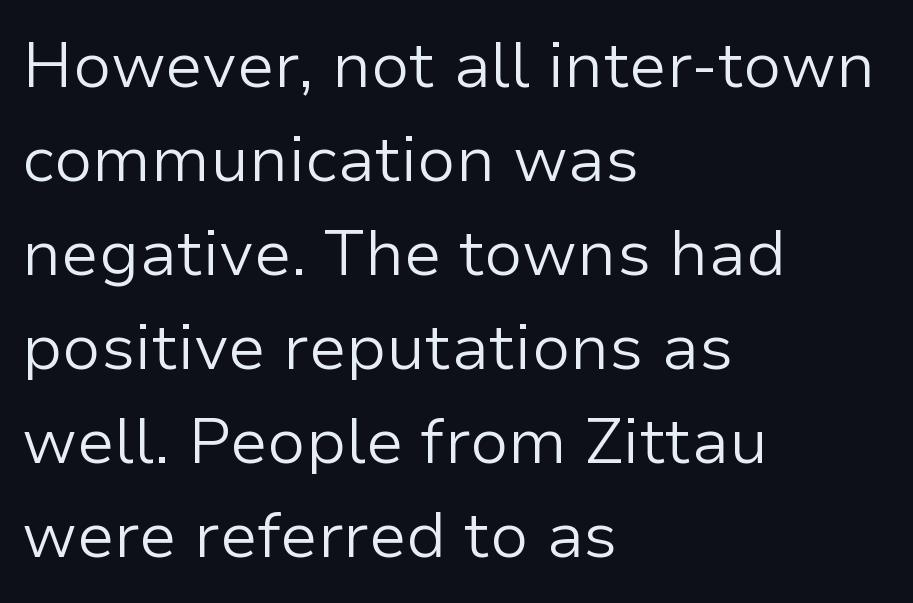
{"serif": "no", "italic": "no", "bold": "no", "weight": "light", "width": "normal", "stroke_contrast": "low", "x_height": "medium", "monospaced": "no", "underline": "no", "align": "left", "line_spacing": "normal", "line_spacing_ratio": 1.47, "letter_spacing": "normal", "letter_spacing_em": 0.0, "glyph_px": 64}
